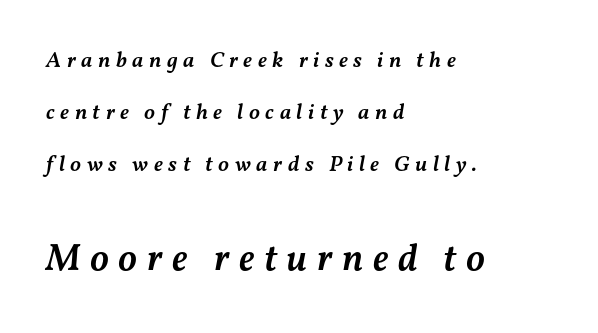
The image shows 38 px semibold type, italic (leaning right); set left-aligned, loose line spacing (2.37x), unusually wide letter spacing (+0.25 em), not underlined; the second (bottom) block is 1.73x larger; medium stroke contrast and a medium x-height.
